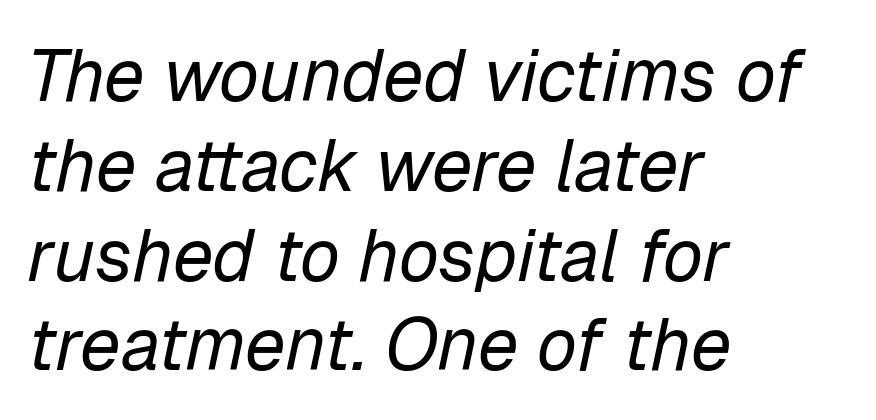
A bare baseline throughout the passage. Is the letter spacing exaggerated? No — it looks like the ordinary default. Stems and bowls with no extra thickness — not bold. Does the copy run flush right? No — it runs flush left. The letters advance in unequal steps, a hallmark of proportional type. Posture: slanted.
